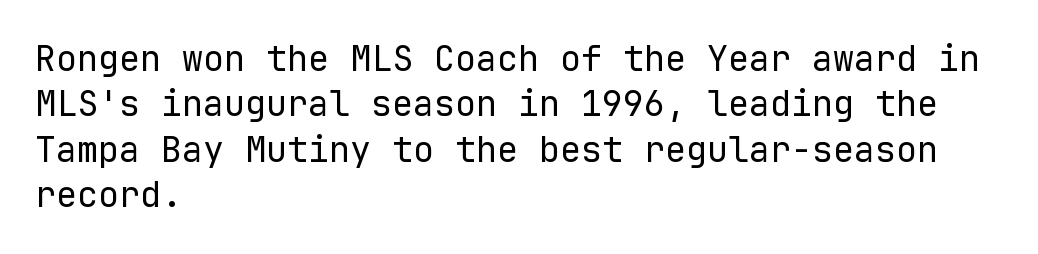
Nothing sits at the stroke ends, so this counts as sans-serif. No word sits above an underline. Heaviness? Minimal to ordinary, like unemphasized prose. The vertical gap from one line to the next is medium. Line beginnings align vertically; line endings do not.
